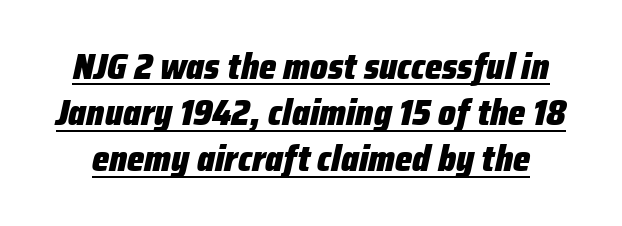
{"italic": "yes", "lean": "right", "slant_degrees": 12, "bold": "yes", "weight": "heavy", "width": "condensed", "stroke_contrast": "low", "x_height": "medium", "monospaced": "no", "underline": "yes", "line_spacing": "normal", "line_spacing_ratio": 1.25, "letter_spacing": "normal", "letter_spacing_em": 0.0, "glyph_px": 37}
